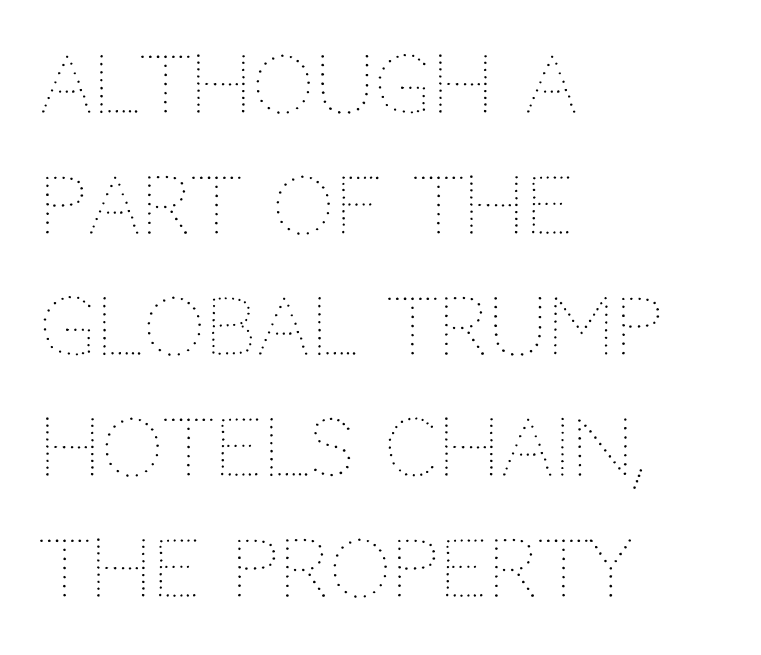
{"italic": "no", "bold": "no", "weight": "thin", "width": "normal", "stroke_contrast": "medium", "x_height": "large", "monospaced": "no", "underline": "no", "align": "left", "line_spacing": "normal", "line_spacing_ratio": 1.55, "letter_spacing": "normal", "letter_spacing_em": 0.0, "glyph_px": 78}
